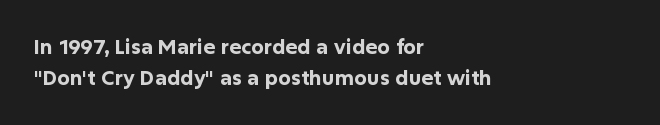
Q: Is the text bold? A: Yes.
Q: Is the text italic (slanted)? A: No, it is upright.
Q: Is the text underlined? A: No.
Q: How is the paragraph aligned? A: Left-aligned.
Q: Is the spacing between letters normal or unusually wide? A: Normal.
Q: Is the spacing between lines tight, normal or loose? A: Normal.
